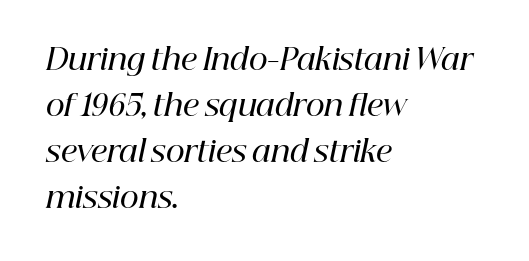
{"serif": "yes", "italic": "yes", "lean": "right", "slant_degrees": 12, "bold": "semi", "weight": "semibold", "width": "normal", "stroke_contrast": "high", "x_height": "medium", "monospaced": "no", "underline": "no", "align": "left", "line_spacing": "normal", "line_spacing_ratio": 1.59, "letter_spacing": "normal", "letter_spacing_em": 0.0, "glyph_px": 29}
